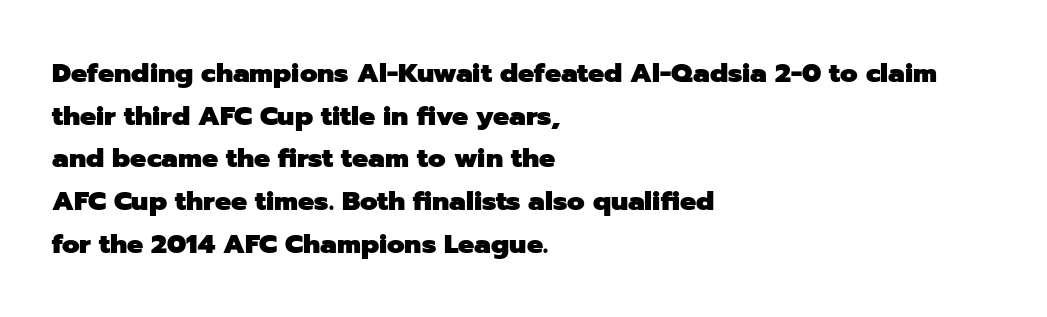
Typesetter's note: full bold, strokes at maximum text heaviness. Compared with typical paragraphs, the rows here are spaced about the same. Layout note: lines flush left. The passage shown is not underscored anywhere.
